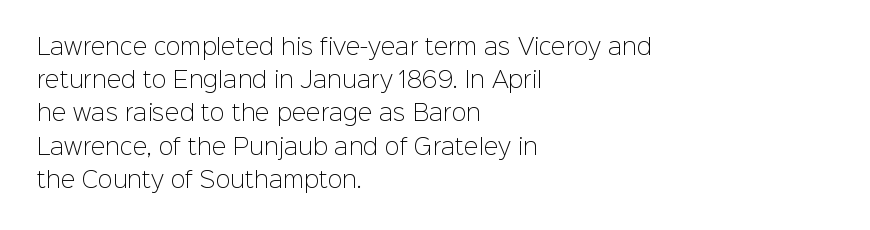
The image shows 22 px text type, upright; set left-aligned, normal line spacing (1.51x), normal letter spacing, not underlined.
